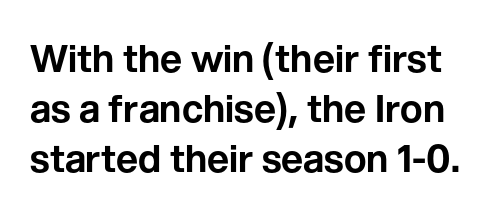
The tracking reads as untouched default to a designer's eye. No italicization has been applied; the sample stays upright. The rows are spaced the way most documents space them. Is this a fixed-width face? No — the glyphs have proportional, varying widths. This rendering employs a face without finishing strokes, i.e., a sans-serif. Lines of text with bare space underneath.
